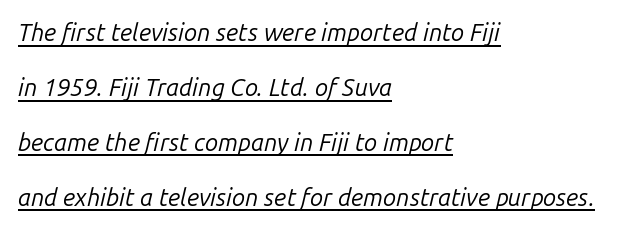
Q: Is the text bold? A: No.
Q: Is the text italic (slanted)? A: Yes, it leans right by about 14 degrees.
Q: Is the text underlined? A: Yes.
Q: How is the paragraph aligned? A: Left-aligned.
Q: Is the spacing between letters normal or unusually wide? A: Normal.
Q: Is the spacing between lines tight, normal or loose? A: Loose.
